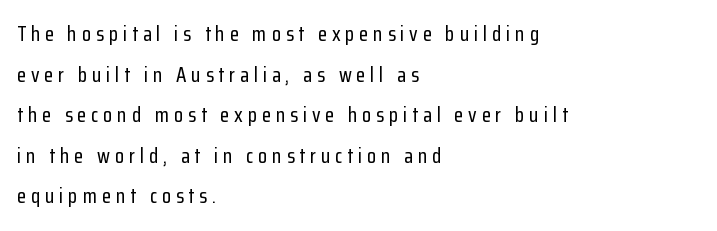
In terms of posture, this sample is upright. Here the glyphs are tracked loosely, breaking word shapes into spaced letters. The specimen omits any rule beneath the text block's lines. Quick note: interline space is abundant. Notice how the passage keeps a crisp vertical edge on the left only.
